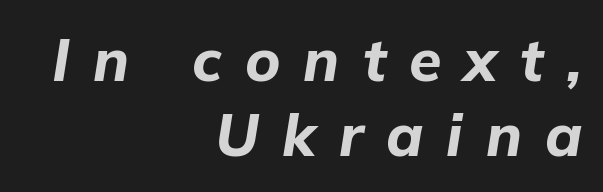
Q: Is the text bold? A: Yes.
Q: Is the text italic (slanted)? A: Yes, it leans right by about 9 degrees.
Q: Is the text underlined? A: No.
Q: How is the paragraph aligned? A: Right-aligned.
Q: Is the spacing between letters normal or unusually wide? A: Unusually wide.
Q: Is the spacing between lines tight, normal or loose? A: Normal.
Q: Width (condensed, normal, or wide)? A: Normal.
Q: Stroke contrast? A: Low.
Q: x-height? A: Medium.
Q: Monospaced? A: No.
